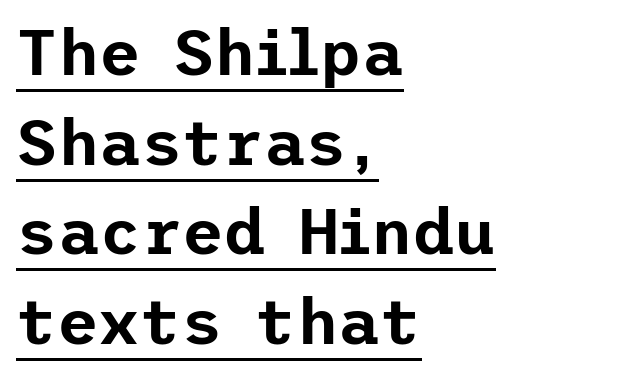
Q: Is the text italic (slanted)? A: No, it is upright.
Q: Is the typeface a serif or a sans-serif typeface? A: Sans-serif.
Q: Is the text underlined? A: Yes.
Q: How is the paragraph aligned? A: Left-aligned.
Q: Is the spacing between letters normal or unusually wide? A: Normal.
Q: Is the spacing between lines tight, normal or loose? A: Normal.
Q: Width (condensed, normal, or wide)? A: Normal.
Q: Stroke contrast? A: Low.
Q: x-height? A: Medium.
